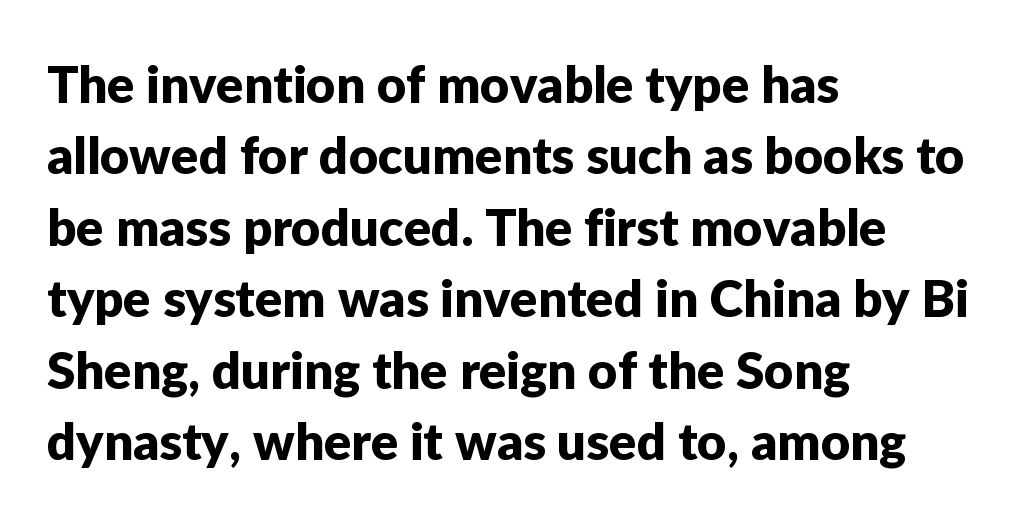
{"serif": "no", "italic": "no", "width": "normal", "stroke_contrast": "low", "x_height": "medium", "monospaced": "no", "underline": "no", "align": "left", "line_spacing": "normal", "line_spacing_ratio": 1.4, "letter_spacing": "normal", "letter_spacing_em": 0.0, "glyph_px": 51}
